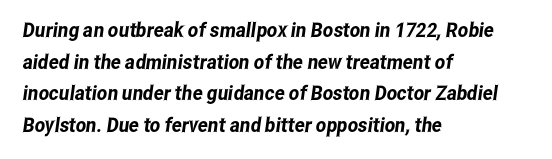
{"underline": "no", "align": "left", "line_spacing": "normal", "line_spacing_ratio": 1.58, "letter_spacing": "normal", "letter_spacing_em": 0.0, "glyph_px": 20}
